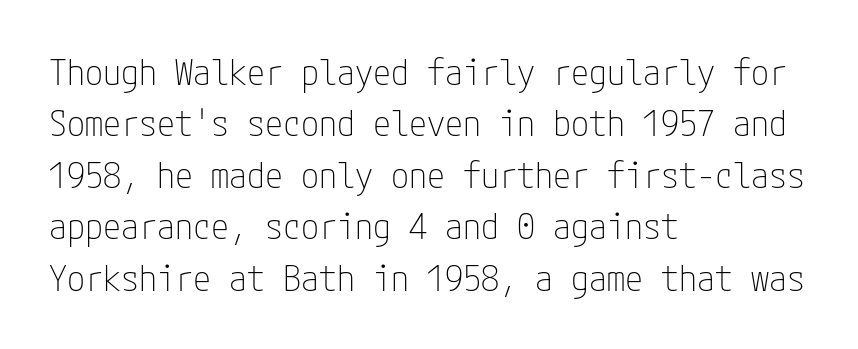
The image shows 36 px thin, condensed sans-serif type, upright; set left-aligned, normal line spacing (1.43x), normal letter spacing, not underlined; low stroke contrast and a medium x-height.
